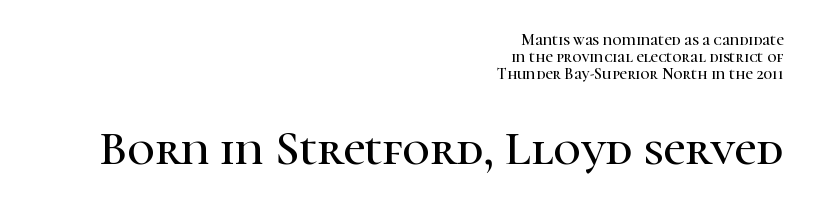
This sample has the flowing, uneven cadence of proportional lettering. Nope, not italic — everything's standing straight. Type size steps up from the first block to the second. What stands out about the letter spacing? Nothing — it is the standard amount. No word sits above an underline.
